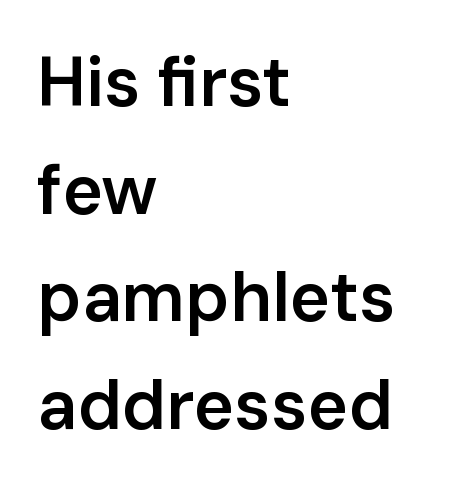
Here the designer chose a conventional face with non-uniform glyph widths. The designer went with a sans here, leaving each stem footless. The typesetting leans somewhat heavy: a semibold. The typesetter chose a ragged-right arrangement here.
